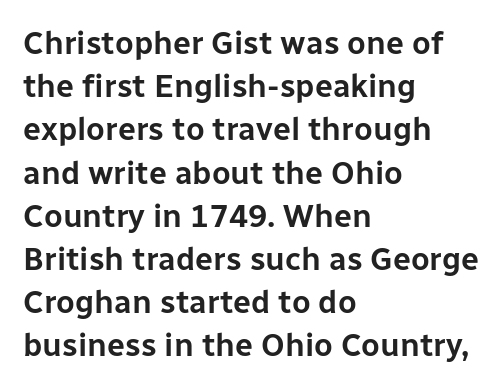
The image shows 32 px sans-serif type, upright; set left-aligned, normal line spacing (1.35x), normal letter spacing, not underlined; low stroke contrast and a medium x-height.
